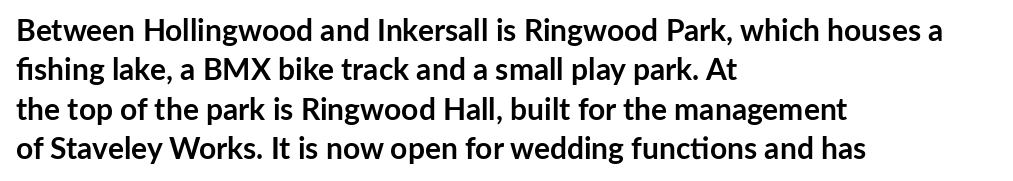
The compositor pushed each line to the left boundary. The specimen reads as upright at a glance. If you measured baseline to baseline, you'd find a middling distance. Proportional: the letters do not fall into vertical columns.
